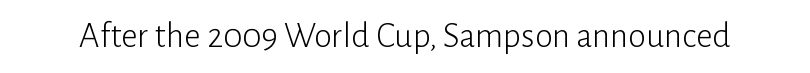
The image shows 36 px light sans-serif type, upright; set normal letter spacing, not underlined; low stroke contrast and a medium x-height.
